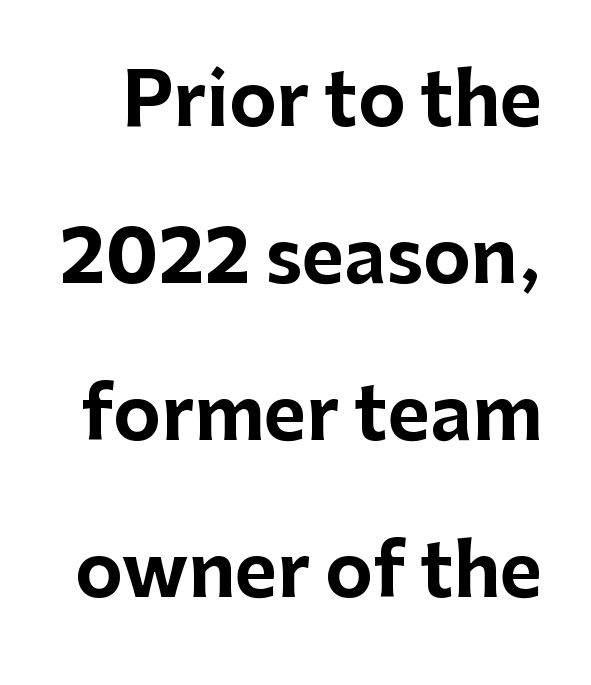
These lines are rendered in a variable-pitch font. The letters carry no serifs — their stems end cleanly without finishing strokes. The letterforms sit shoulder to shoulder at normal distance. A great deal of white space separates one row of letters from the next.
